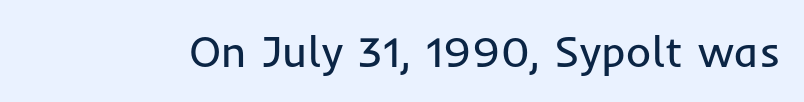
The glyphs in this specimen are sans serif. This is roman type, the default non-slanted kind. Stems and bowls with no extra thickness — not bold. Honestly, the letter spacing is just normal — you wouldn't notice it. The face used here is proportionally spaced, like ordinary book or web type.
